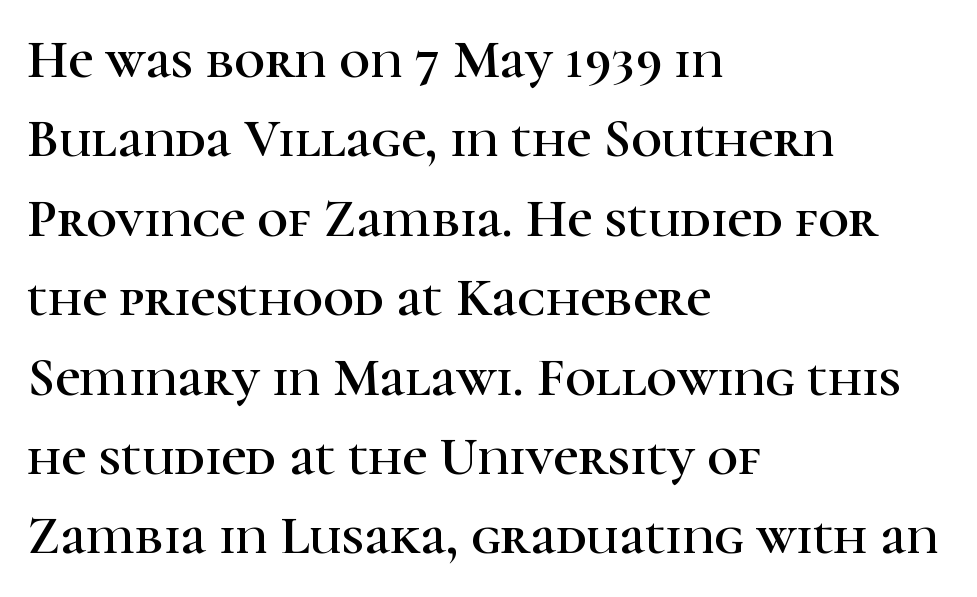
You could not count columns in this text — the font is proportionally spaced. Letterform terminals end in serifs throughout the passage. Honestly, the row spacing looks completely unremarkable. A clean baseline with only descenders dipping below it. Does extra space separate the letters? No, they use regular spacing.
